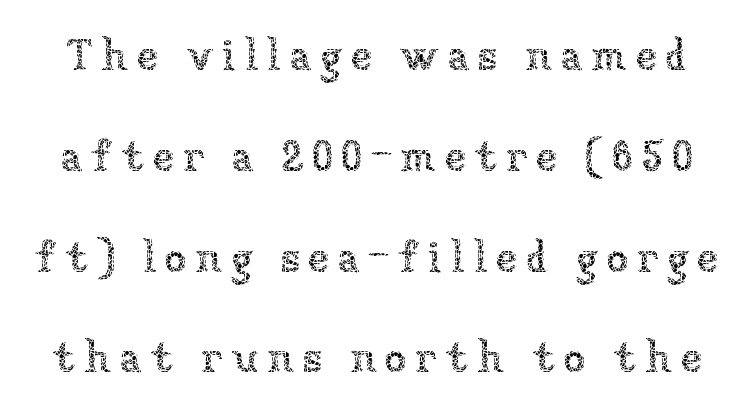
{"italic": "no", "bold": "no", "weight": "thin", "width": "normal", "stroke_contrast": "low", "x_height": "medium", "monospaced": "no", "underline": "no", "line_spacing": "loose", "line_spacing_ratio": 2.29, "glyph_px": 44}
